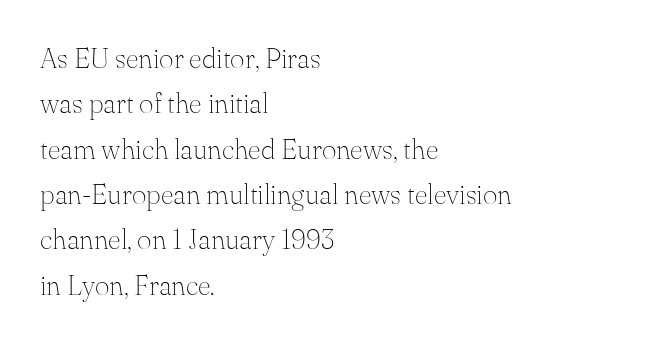
The image shows 28 px thin serif type, upright; set left-aligned, normal line spacing (1.62x), normal letter spacing, not underlined; medium stroke contrast and a small x-height.
